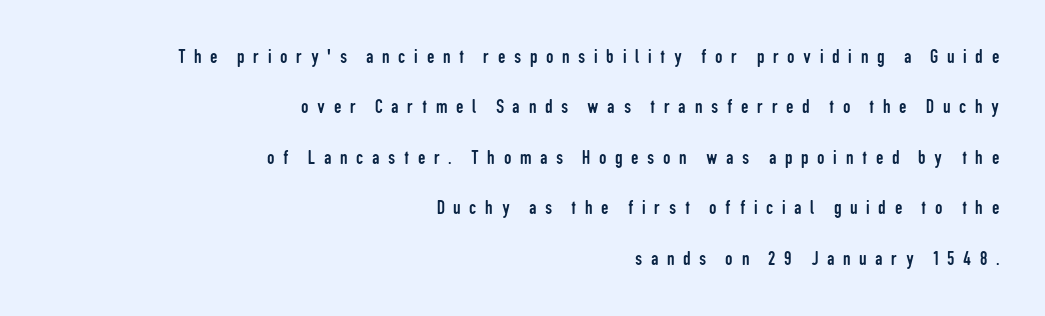
The image shows 21 px text type, upright; set right-aligned, loose line spacing (2.4x), unusually wide letter spacing (+0.41 em), not underlined.
